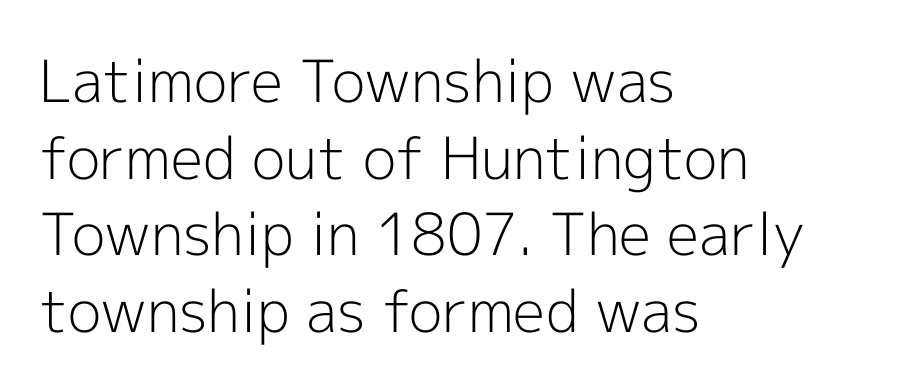
{"serif": "no", "italic": "no", "bold": "no", "weight": "light", "width": "normal", "x_height": "medium", "monospaced": "no", "underline": "no", "align": "left", "line_spacing": "normal", "line_spacing_ratio": 1.32, "letter_spacing": "normal", "letter_spacing_em": 0.0, "glyph_px": 58}
